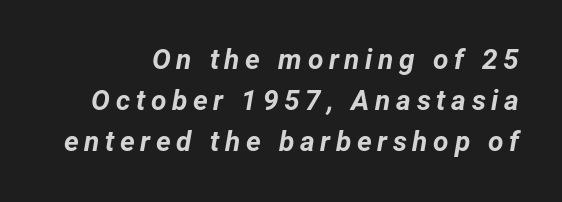
Loose tracking; the words dissolve into strings of separated letters. The characters look thick and weighty, a clear bold. Looking at the ascenders, they clearly lean. The zone under the glyphs is completely vacant. Do the characters align in a grid? No, the font is proportional.
